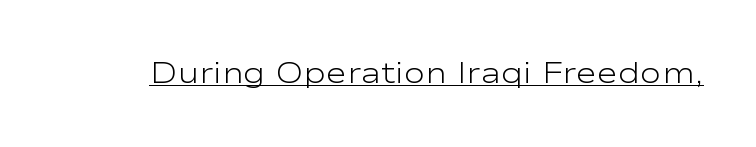
The image shows 29 px light, wide sans-serif type, upright; set normal letter spacing, underlined; low stroke contrast and a medium x-height.
